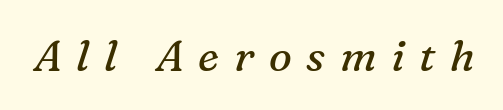
Note the varied advance widths — an 'i' is clearly narrower than an 'm'. The face looks like a standard text weight, possibly lighter. In terms of letterspacing, this is a distinctly airy, spread setting. Style check: oblique. Letters rest on an invisible, unmarked baseline.
